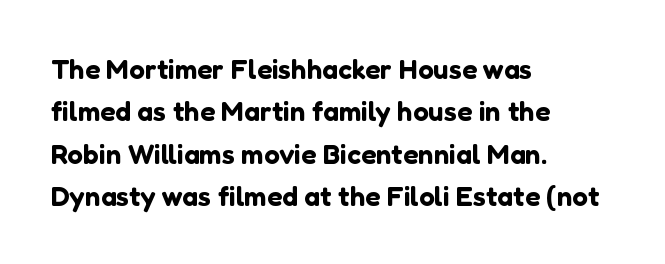
{"serif": "no", "italic": "no", "width": "normal", "stroke_contrast": "low", "x_height": "medium", "monospaced": "no", "underline": "no", "align": "left", "line_spacing": "normal", "line_spacing_ratio": 1.51, "letter_spacing": "normal", "letter_spacing_em": 0.0, "glyph_px": 28}
